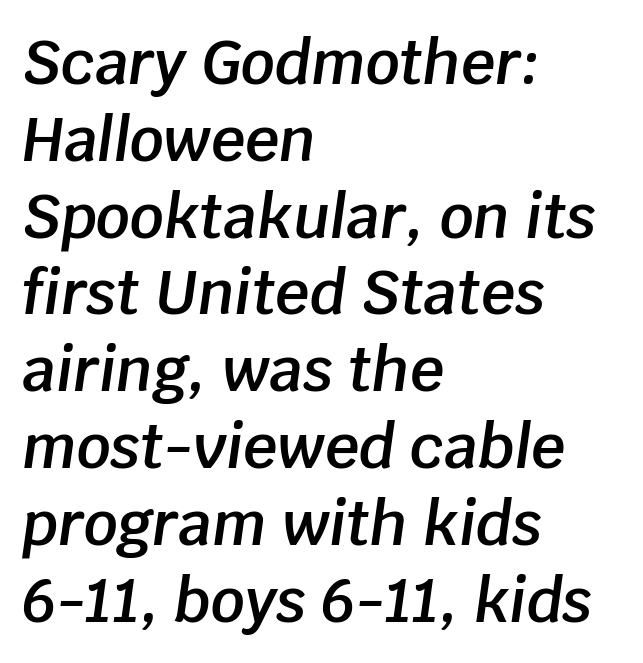
{"italic": "yes", "lean": "right", "slant_degrees": 8, "bold": "semi", "weight": "semibold", "width": "normal", "stroke_contrast": "low", "x_height": "large", "monospaced": "no", "underline": "no", "align": "left", "line_spacing": "normal", "line_spacing_ratio": 1.28, "letter_spacing": "normal", "letter_spacing_em": 0.0, "glyph_px": 60}
